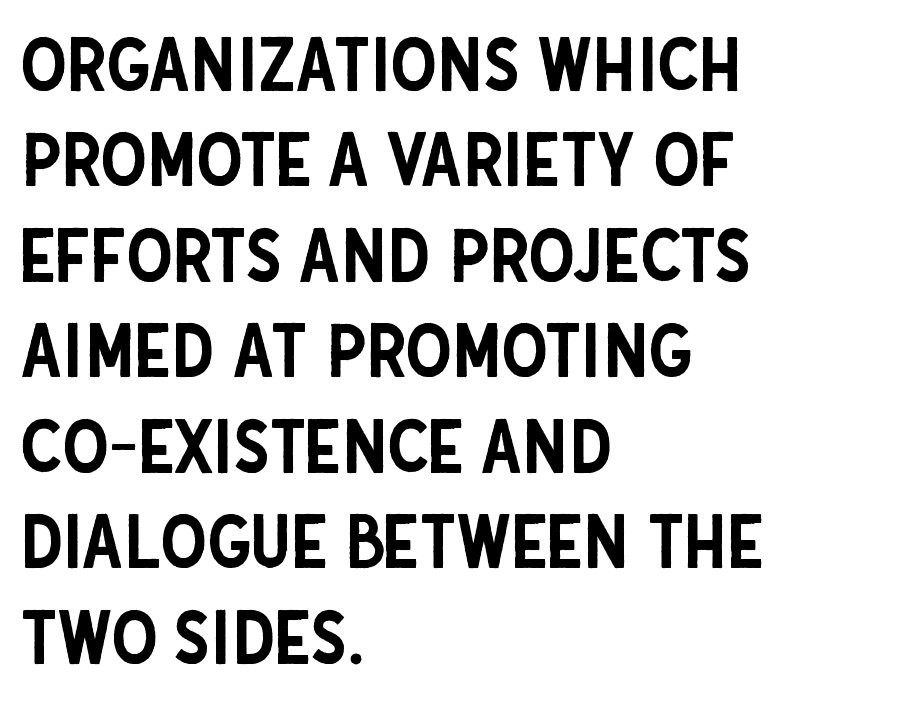
Serif or sans? Sans — the stroke terminals are bare. The tracking reads as untouched default to a designer's eye. Glance below the letters and you will spot only blank space. Evenly set lines give the paragraph a standard silhouette. Horizontally, the lines are justified to the leading edge only.
